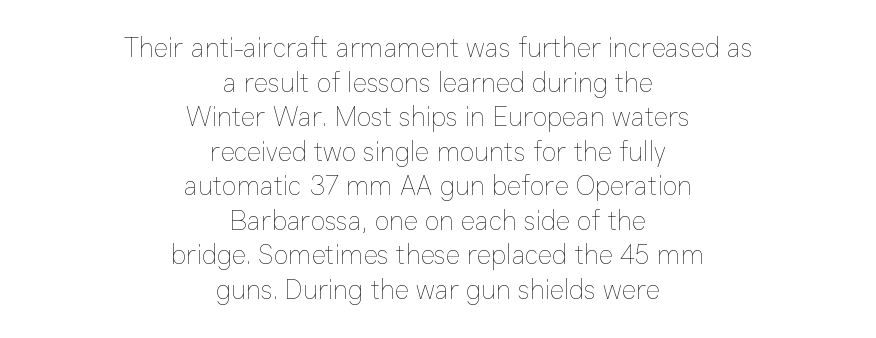
{"italic": "no", "bold": "no", "underline": "no", "align": "center", "line_spacing": "normal", "line_spacing_ratio": 1.28, "letter_spacing": "normal", "letter_spacing_em": 0.0, "glyph_px": 27}
